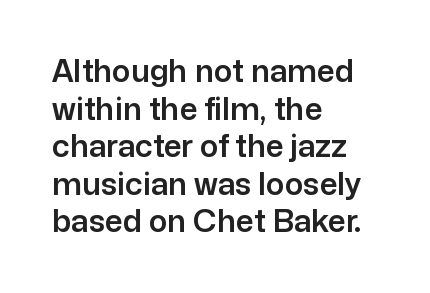
Q: Is the text italic (slanted)? A: No, it is upright.
Q: Is the typeface a serif or a sans-serif typeface? A: Sans-serif.
Q: Is the text underlined? A: No.
Q: How is the paragraph aligned? A: Left-aligned.
Q: Is the spacing between letters normal or unusually wide? A: Normal.
Q: Width (condensed, normal, or wide)? A: Normal.
Q: Stroke contrast? A: Low.
Q: x-height? A: Medium.
Q: Monospaced? A: No.
